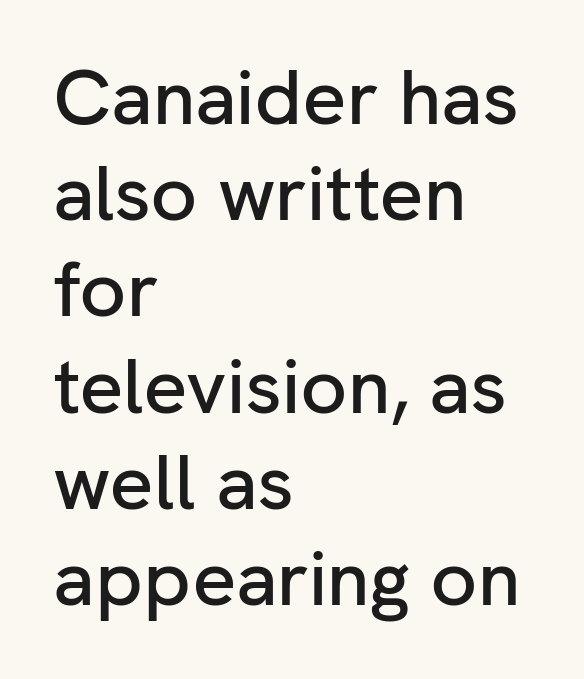
The face used here is a sans, in the tradition of grotesques and geometrics. The tracking reads as untouched default to a designer's eye. The lines in this sample share a left origin and differ only in where they stop. Clear beneath every line of the passage. Style check: upright.
